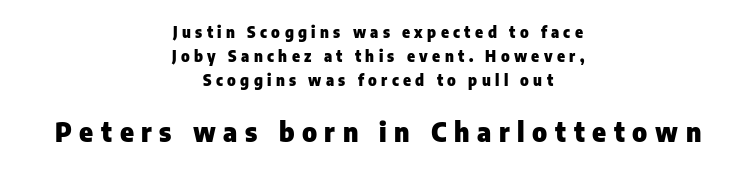
The string is rendered with underlining switched off. The lines are quadded center. Small over large — that's the arrangement of the two blocks here. The letters stand upright; this is a roman face.
